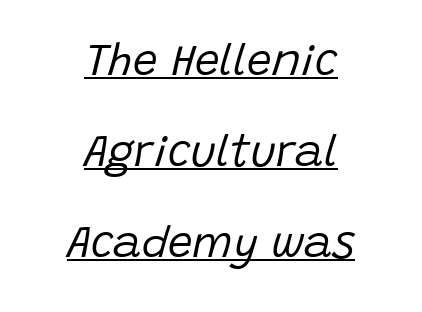
There is no visible air inserted between adjacent glyphs. The glyphs are accompanied by a horizontal stroke just below them. You can tell it's italic because the verticals aren't actually vertical. You could fit nearly another row in the gap between these rows. The rendering uses natural spacing where letterforms have individual widths.
